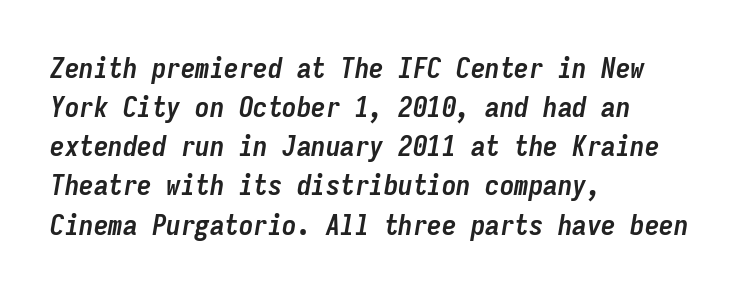
Typographic density is high because the face is bold. The rendering uses a moderate line-height, typical for paragraphs. Descenders are the only things crossing below the line. A typesetter would call this monospace, since all characters share one set width. The rendering keeps characters at their native spacing.
